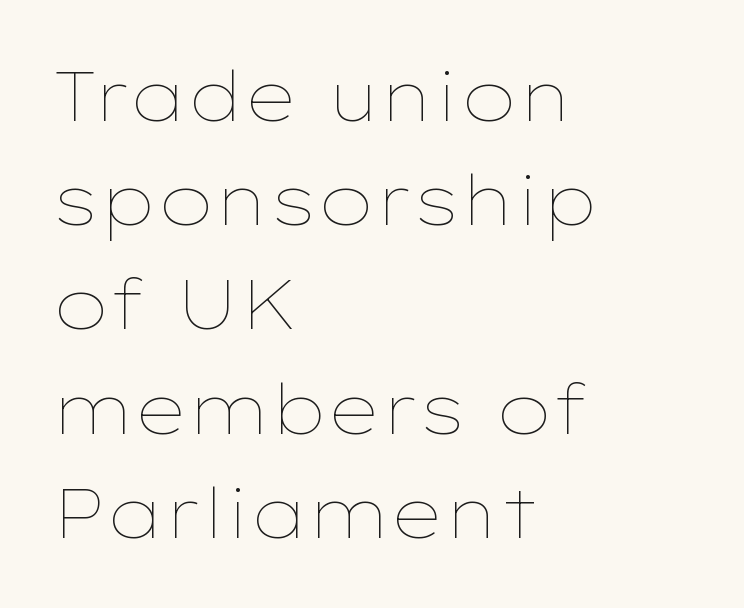
{"italic": "no", "bold": "no", "weight": "thin", "width": "wide", "stroke_contrast": "low", "x_height": "medium", "monospaced": "no", "underline": "no", "align": "left", "line_spacing": "normal", "line_spacing_ratio": 1.51, "letter_spacing": "normal", "letter_spacing_em": 0.0, "glyph_px": 69}
